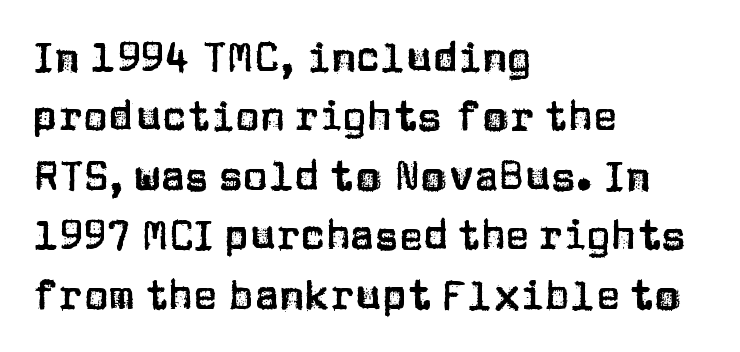
The image shows 41 px sans-serif type, upright; set left-aligned, normal line spacing (1.45x), normal letter spacing, not underlined; low stroke contrast and a large x-height.
